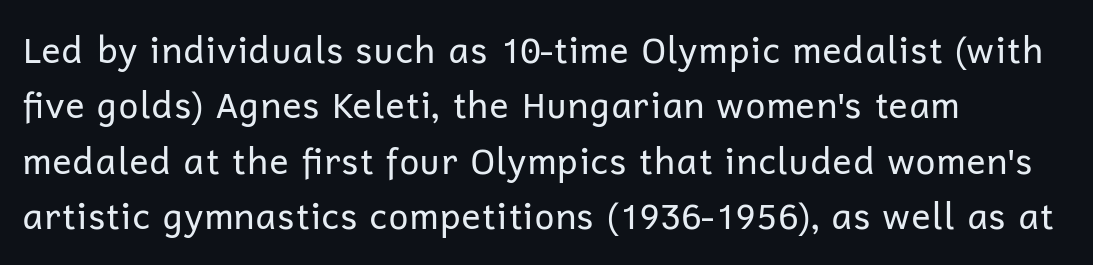
The image shows 36 px regular-weight sans-serif type, upright; set left-aligned, normal line spacing (1.54x), normal letter spacing, not underlined; low stroke contrast and a medium x-height.
